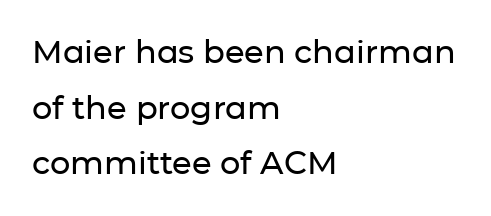
Q: Is the text italic (slanted)? A: No, it is upright.
Q: Is the typeface a serif or a sans-serif typeface? A: Sans-serif.
Q: Is the text underlined? A: No.
Q: How is the paragraph aligned? A: Left-aligned.
Q: Is the spacing between letters normal or unusually wide? A: Normal.
Q: Width (condensed, normal, or wide)? A: Normal.
Q: Stroke contrast? A: Low.
Q: x-height? A: Medium.
Q: Monospaced? A: No.
